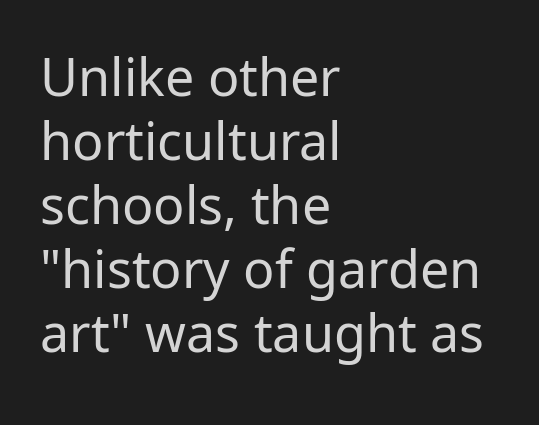
{"serif": "no", "italic": "no", "bold": "no", "weight": "regular", "width": "normal", "stroke_contrast": "low", "x_height": "medium", "monospaced": "no", "underline": "no", "align": "left", "line_spacing_ratio": 1.23, "letter_spacing": "normal", "letter_spacing_em": 0.0, "glyph_px": 52}
